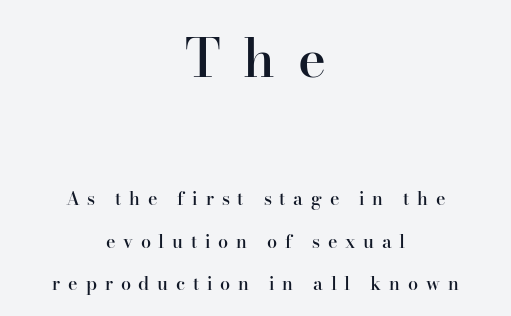
These two chunks differ in scale, with the top chunk taking the larger measure. Posture: straight, roman, zero tilt. Little horizontal feet cap the strokes, marking this as serif type. Honestly, the letter spacing is so wide it's the main thing you notice.
